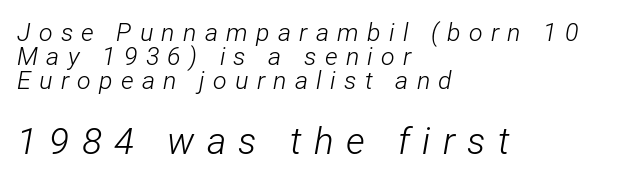
{"italic": "yes", "lean": "right", "slant_degrees": 12, "bold": "no", "weight": "light", "width": "condensed", "stroke_contrast": "low", "x_height": "medium", "monospaced": "no", "underline": "no", "align": "left", "line_spacing": "tight", "line_spacing_ratio": 0.96, "letter_spacing": "wide", "letter_spacing_em": 0.33, "larger_block": "second", "size_ratio": 1.48, "glyph_px": 37}
